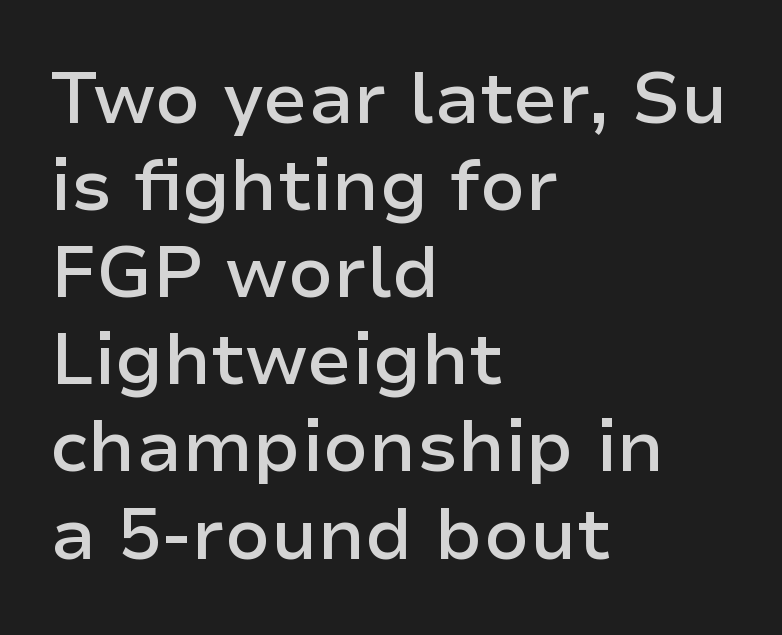
{"serif": "no", "italic": "no", "bold": "semi", "weight": "semibold", "width": "normal", "stroke_contrast": "low", "x_height": "medium", "monospaced": "no", "underline": "no", "align": "left", "line_spacing_ratio": 1.21, "letter_spacing": "normal", "letter_spacing_em": 0.0, "glyph_px": 72}
